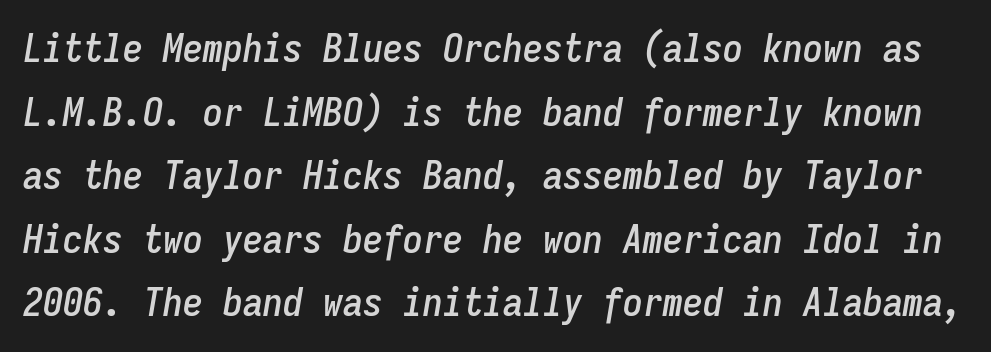
In terms of posture, this sample is oblique. The passage shown is typed in a monospace face where columns stay perfectly aligned. The passage shown stacks its lines at a standard gap. Descenders are the only things crossing below the line. Nobody touched the tracking dial on this one.
